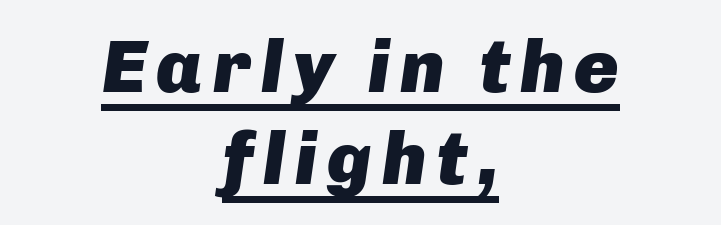
Q: Is the text bold? A: Yes.
Q: Is the text italic (slanted)? A: Yes, it leans right by about 8 degrees.
Q: Is the text underlined? A: Yes.
Q: How is the paragraph aligned? A: Centered.
Q: Width (condensed, normal, or wide)? A: Normal.
Q: Stroke contrast? A: Low.
Q: x-height? A: Medium.
Q: Monospaced? A: No.
